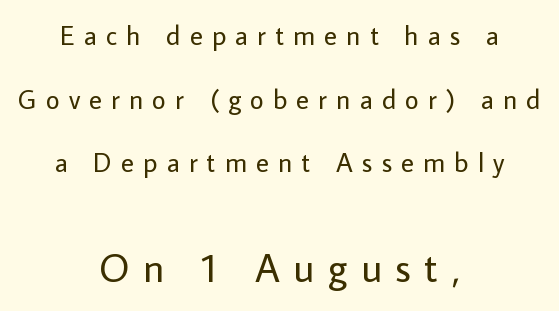
Underline: absent. No heavy texture on the line: the type isn't bold. Look at the glyph heights: the lower group is clearly the bigger setting. Do the characters align in a grid? No, the font is proportional. Does extra space separate the letters? Yes, quite a lot of it. Regarding serifs, this sample does without them.
